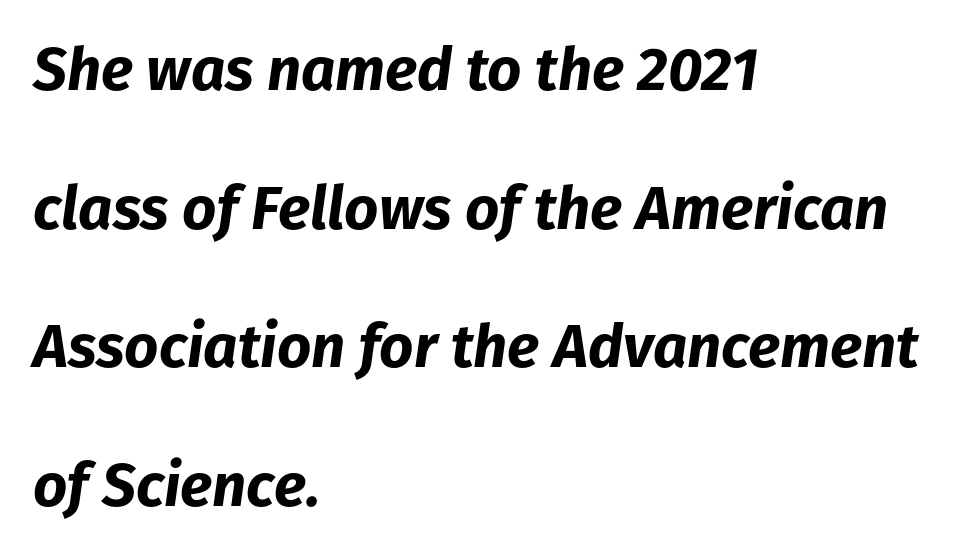
Does the lettering tilt? It does — this is italic. Honestly, the letter spacing is just normal — you wouldn't notice it. Look at the stroke-to-counter ratio: heavy, a bold. If you measured baseline to baseline, you'd find a long distance. Check under the words: just untouched page.
